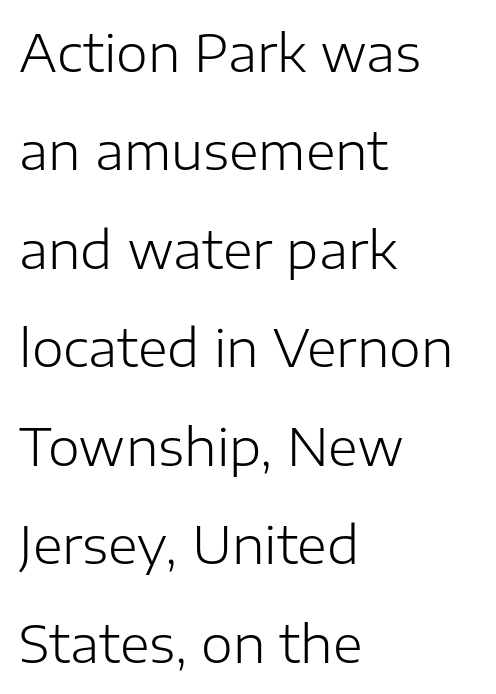
The image shows 51 px light sans-serif type, upright; set left-aligned, loose line spacing (1.93x), normal letter spacing, not underlined; low stroke contrast and a medium x-height.
